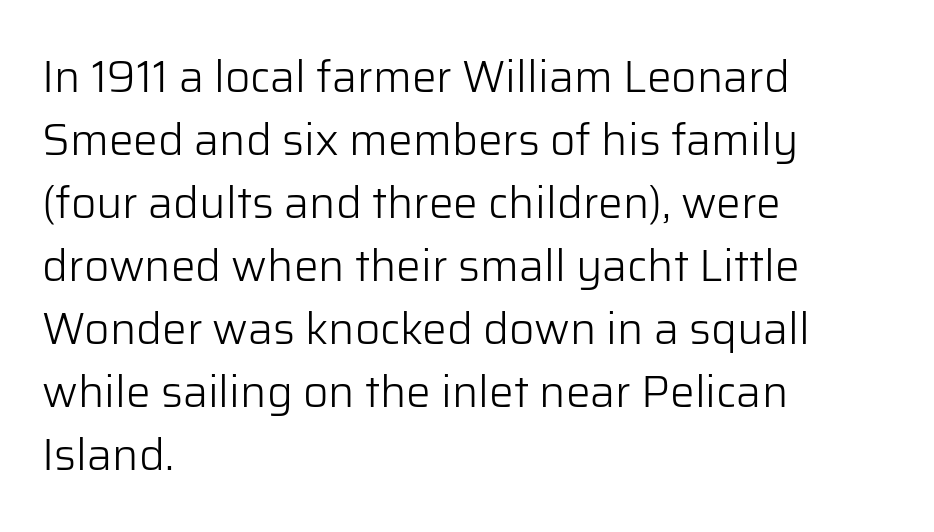
The image shows 44 px light sans-serif type, upright; set left-aligned, normal line spacing (1.43x), normal letter spacing, not underlined; low stroke contrast and a medium x-height.
